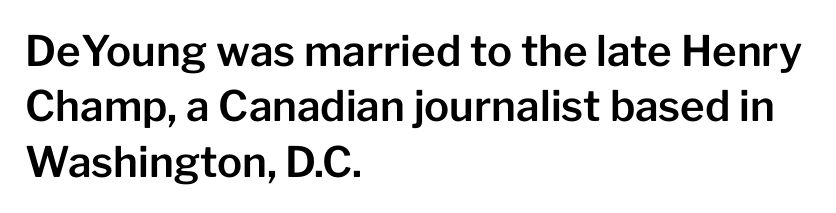
{"serif": "no", "italic": "no", "width": "normal", "stroke_contrast": "low", "x_height": "medium", "monospaced": "no", "underline": "no", "align": "left", "line_spacing": "normal", "line_spacing_ratio": 1.32, "letter_spacing": "normal", "letter_spacing_em": 0.0, "glyph_px": 42}
